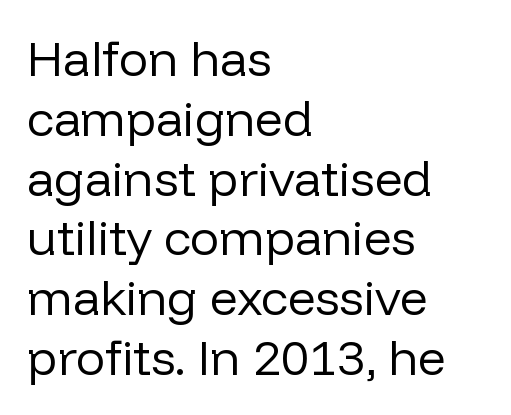
{"serif": "no", "italic": "no", "bold": "no", "weight": "regular", "width": "normal", "stroke_contrast": "low", "x_height": "medium", "monospaced": "no", "underline": "no", "align": "left", "line_spacing_ratio": 1.22, "letter_spacing": "normal", "letter_spacing_em": 0.0, "glyph_px": 49}
